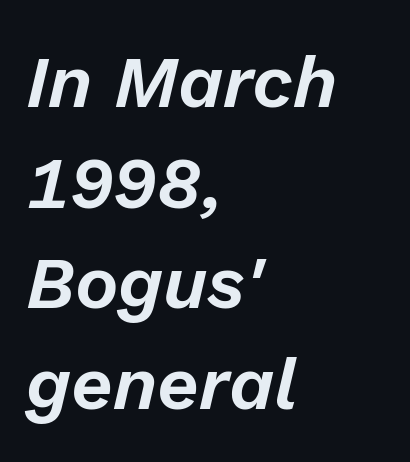
The image shows 73 px text type, italic (leaning right); set left-aligned, normal line spacing (1.38x), normal letter spacing, not underlined; low stroke contrast and a medium x-height.
